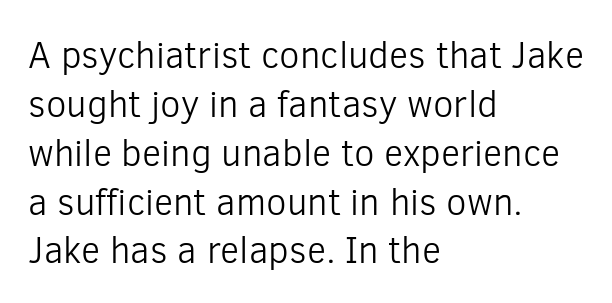
Q: Is the text bold? A: No.
Q: Is the text italic (slanted)? A: No, it is upright.
Q: Is the typeface a serif or a sans-serif typeface? A: Sans-serif.
Q: Is the text underlined? A: No.
Q: How is the paragraph aligned? A: Left-aligned.
Q: Is the spacing between letters normal or unusually wide? A: Normal.
Q: Is the spacing between lines tight, normal or loose? A: Normal.
Q: Width (condensed, normal, or wide)? A: Normal.
Q: Stroke contrast? A: Low.
Q: x-height? A: Medium.
Q: Monospaced? A: No.
